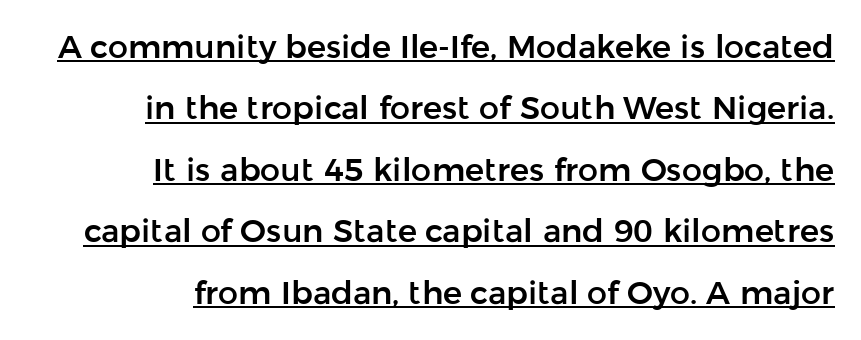
{"serif": "no", "italic": "no", "width": "normal", "stroke_contrast": "low", "x_height": "medium", "monospaced": "no", "underline": "yes", "align": "right", "line_spacing": "loose", "line_spacing_ratio": 1.92, "letter_spacing": "normal", "letter_spacing_em": 0.0, "glyph_px": 32}
